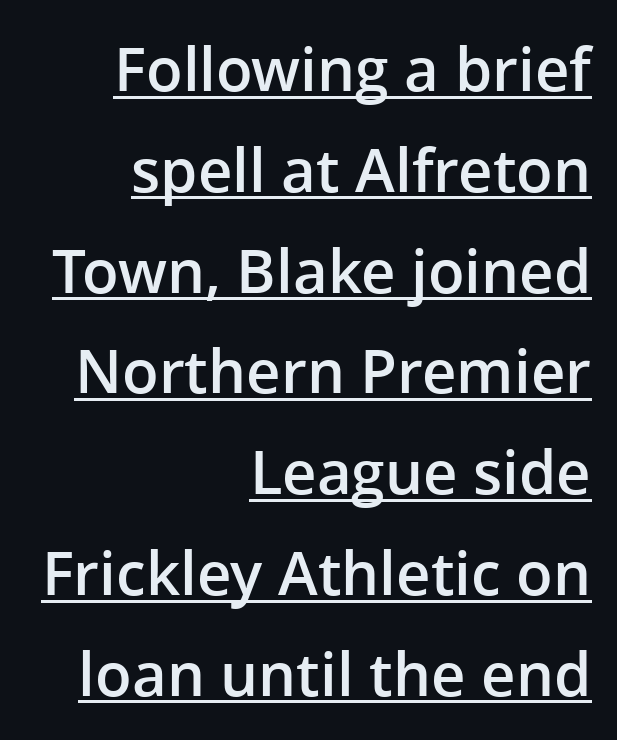
Stems and bowls a touch heavier than normal — semibold. Where is the straight margin? On the right. The typesetter has applied underlining to the passage shown. Character widths vary here, with narrow letters taking less room than wide ones. You could call the tracking neutral — neither tight nor loose.
